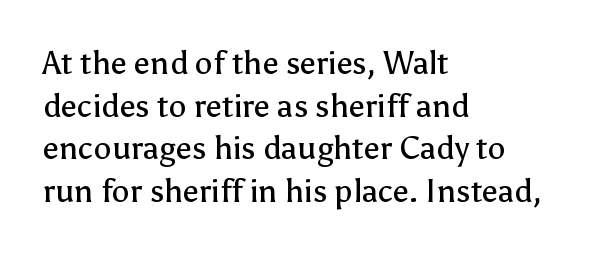
The image shows 32 px regular-weight sans-serif type, upright; set left-aligned, normal line spacing (1.33x), normal letter spacing, not underlined; low stroke contrast and a medium x-height.
